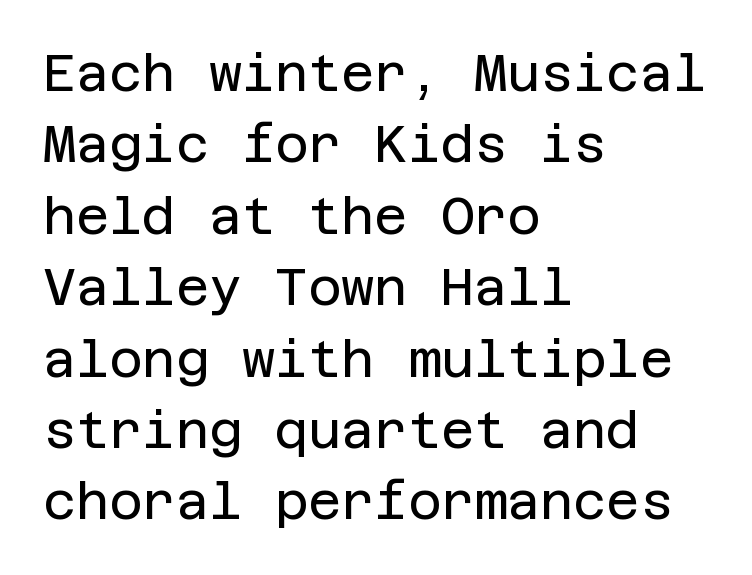
Q: Is the text bold? A: No.
Q: Is the text italic (slanted)? A: No, it is upright.
Q: Is the typeface a serif or a sans-serif typeface? A: Sans-serif.
Q: Is the text underlined? A: No.
Q: How is the paragraph aligned? A: Left-aligned.
Q: Is the spacing between letters normal or unusually wide? A: Normal.
Q: Is the spacing between lines tight, normal or loose? A: Normal.
Q: Width (condensed, normal, or wide)? A: Normal.
Q: Stroke contrast? A: Low.
Q: x-height? A: Large.
